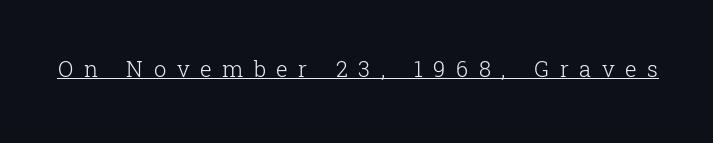
Vertical stems look standard width or narrower in stroke. This sample uses an upright cut, with every glyph sitting square on the baseline. The passage shown is underscored from start to finish. Each word looks stretched out because of the extra space between its letters.
